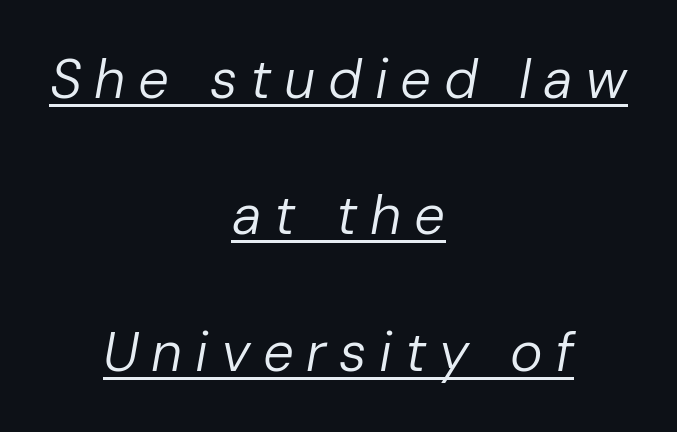
The image shows 55 px regular-weight type, italic (leaning right); set centered, loose line spacing (2.48x), unusually wide letter spacing (+0.23 em), underlined; low stroke contrast and a medium x-height.
